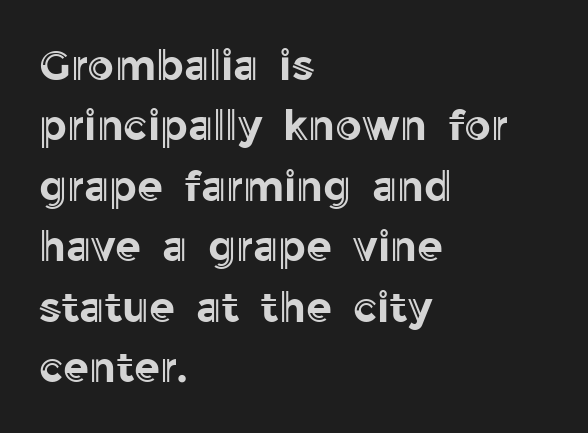
The image shows 42 px text type, upright; set left-aligned, normal line spacing (1.44x), normal letter spacing, not underlined; a medium x-height.
